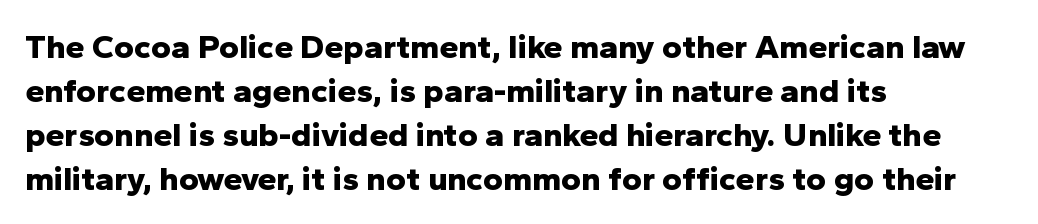
The image shows 34 px bold sans-serif type, upright; set left-aligned, normal line spacing (1.29x), normal letter spacing, not underlined; low stroke contrast and a medium x-height.
